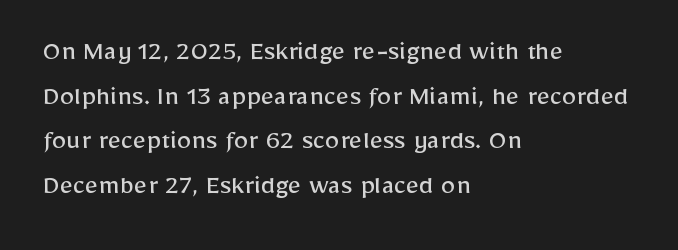
You could not count columns in this text — the font is proportionally spaced. The space directly below the letters is spotless. Compared with a centered layout, this one pins lines to the left instead. The font family rendered here belongs to the sans-serif group.
